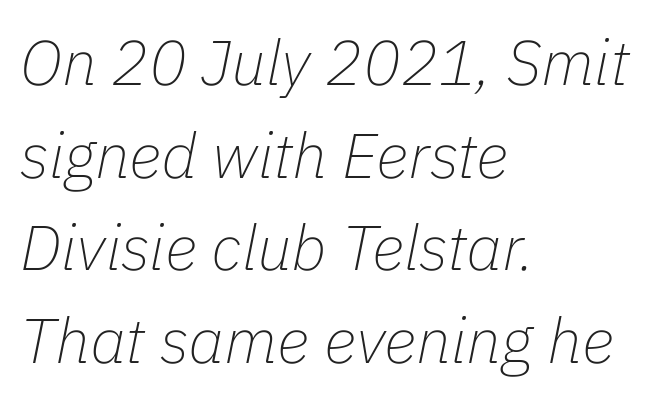
Q: Is the text bold? A: No.
Q: Is the text italic (slanted)? A: Yes, it leans right by about 11 degrees.
Q: Is the text underlined? A: No.
Q: How is the paragraph aligned? A: Left-aligned.
Q: Is the spacing between letters normal or unusually wide? A: Normal.
Q: Is the spacing between lines tight, normal or loose? A: Normal.
Q: Width (condensed, normal, or wide)? A: Normal.
Q: Stroke contrast? A: Low.
Q: x-height? A: Medium.
Q: Monospaced? A: No.
